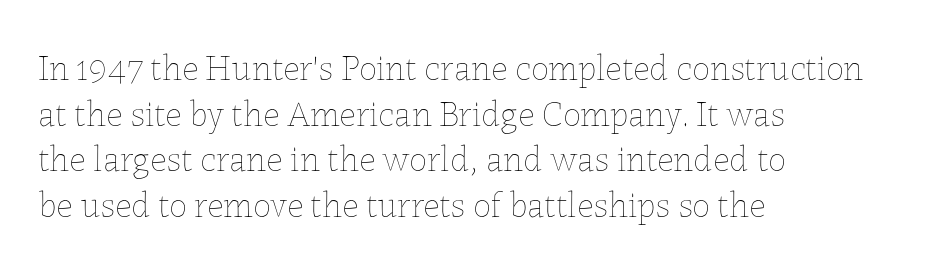
{"italic": "no", "bold": "no", "weight": "thin", "width": "normal", "stroke_contrast": "low", "x_height": "medium", "monospaced": "no", "underline": "no", "align": "left", "line_spacing": "normal", "line_spacing_ratio": 1.27, "letter_spacing": "normal", "letter_spacing_em": 0.0, "glyph_px": 36}
